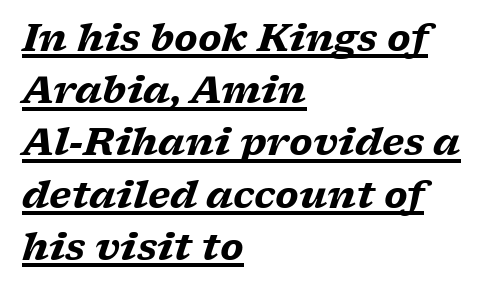
Q: Is the text bold? A: Yes.
Q: Is the text italic (slanted)? A: Yes, it leans right by about 17 degrees.
Q: Is the typeface a serif or a sans-serif typeface? A: Serif.
Q: Is the text underlined? A: Yes.
Q: How is the paragraph aligned? A: Left-aligned.
Q: Is the spacing between letters normal or unusually wide? A: Normal.
Q: Is the spacing between lines tight, normal or loose? A: Normal.
Q: Width (condensed, normal, or wide)? A: Wide.
Q: Stroke contrast? A: Low.
Q: x-height? A: Medium.
Q: Monospaced? A: No.
